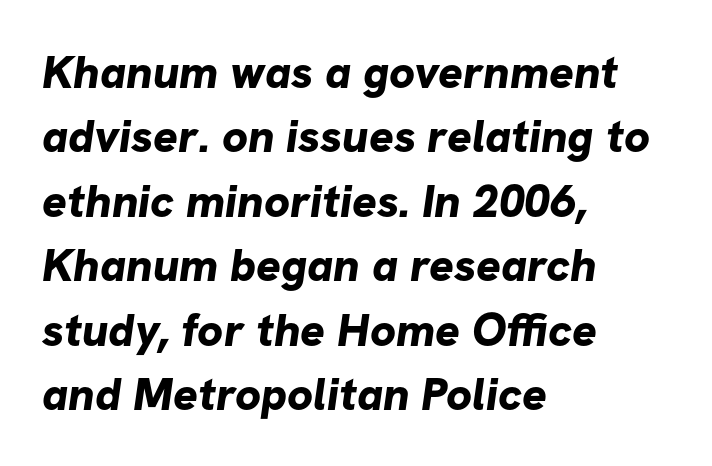
This sample has the flowing, uneven cadence of proportional lettering. Check where the strokes stop: nothing finishes them off — pure sans. How heavy is the stroke? Heavy — this is a bold. The block of text has a typical density, with ordinary space between rows.
